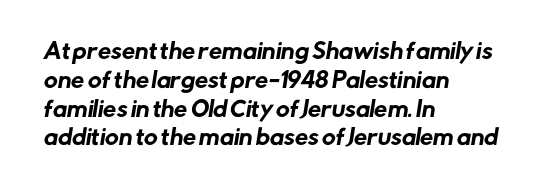
{"underline": "no", "align": "left", "line_spacing": "normal", "line_spacing_ratio": 1.37, "letter_spacing": "normal", "letter_spacing_em": 0.0, "glyph_px": 21}
